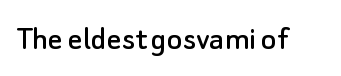
Q: Is the text italic (slanted)? A: No, it is upright.
Q: Is the typeface a serif or a sans-serif typeface? A: Sans-serif.
Q: Is the text underlined? A: No.
Q: Is the spacing between letters normal or unusually wide? A: Normal.
Q: Width (condensed, normal, or wide)? A: Normal.
Q: Stroke contrast? A: Low.
Q: x-height? A: Small.
Q: Monospaced? A: No.
